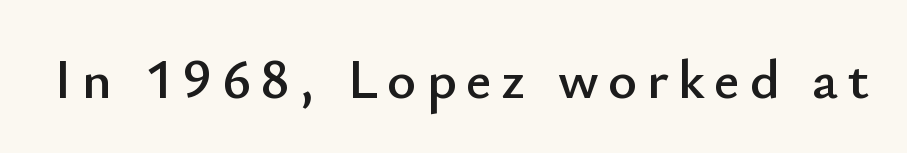
Q: Is the text italic (slanted)? A: No, it is upright.
Q: Is the typeface a serif or a sans-serif typeface? A: Sans-serif.
Q: Is the text underlined? A: No.
Q: Width (condensed, normal, or wide)? A: Normal.
Q: Stroke contrast? A: Low.
Q: x-height? A: Small.
Q: Monospaced? A: No.
